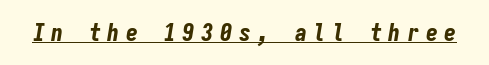
Q: Is the text bold? A: Yes.
Q: Is the text italic (slanted)? A: Yes, it leans right by about 9 degrees.
Q: Is the text underlined? A: Yes.
Q: Is the spacing between letters normal or unusually wide? A: Unusually wide.
